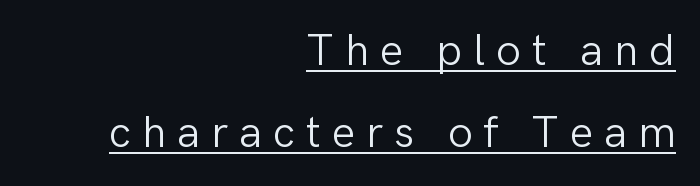
{"serif": "no", "italic": "no", "bold": "no", "weight": "light", "width": "normal", "stroke_contrast": "low", "x_height": "medium", "monospaced": "no", "underline": "yes", "align": "right", "line_spacing_ratio": 1.86, "letter_spacing": "wide", "letter_spacing_em": 0.25, "glyph_px": 44}
